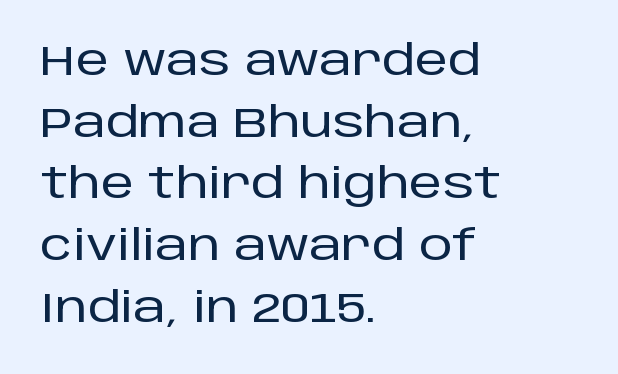
Q: Is the text italic (slanted)? A: No, it is upright.
Q: Is the typeface a serif or a sans-serif typeface? A: Sans-serif.
Q: Is the text underlined? A: No.
Q: How is the paragraph aligned? A: Left-aligned.
Q: Is the spacing between letters normal or unusually wide? A: Normal.
Q: Is the spacing between lines tight, normal or loose? A: Normal.
Q: Width (condensed, normal, or wide)? A: Normal.
Q: Stroke contrast? A: Low.
Q: x-height? A: Large.
Q: Monospaced? A: No.
